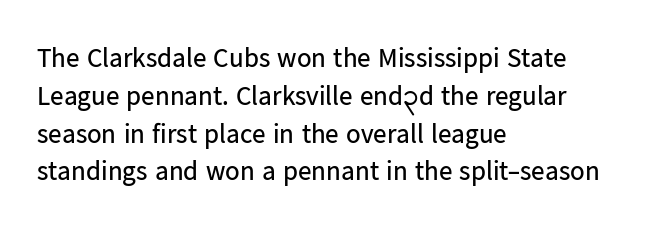
The image shows 27 px text type, upright; set left-aligned, normal line spacing (1.4x), normal letter spacing, not underlined.
